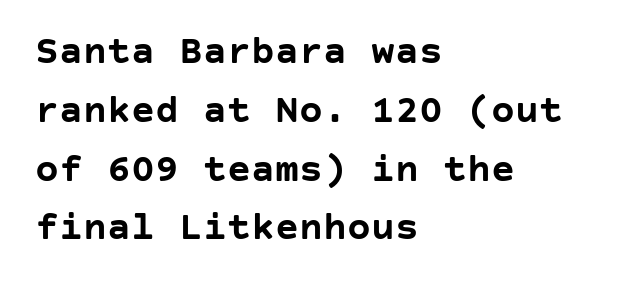
Q: Is the text bold? A: Yes.
Q: Is the text italic (slanted)? A: No, it is upright.
Q: Is the typeface a serif or a sans-serif typeface? A: Sans-serif.
Q: Is the text underlined? A: No.
Q: How is the paragraph aligned? A: Left-aligned.
Q: Is the spacing between letters normal or unusually wide? A: Normal.
Q: Is the spacing between lines tight, normal or loose? A: Normal.
Q: Width (condensed, normal, or wide)? A: Normal.
Q: Stroke contrast? A: Low.
Q: x-height? A: Large.
